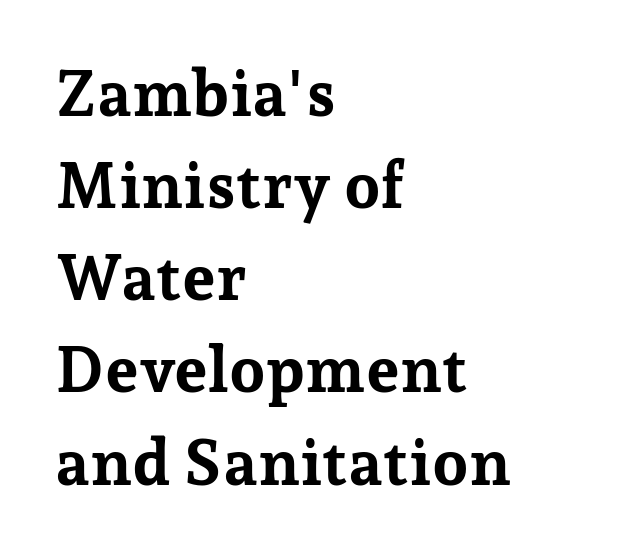
Little horizontal feet cap the strokes, marking this as serif type. Here the designer chose a conventional face with non-uniform glyph widths. What stands out about the letter spacing? Nothing — it is the standard amount. The font's upright variant was chosen for this text. Descenders are the only things crossing below the line. The text block is weighted toward the left margin, trailing off unevenly rightward.
